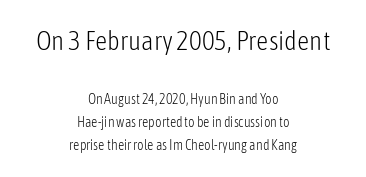
The image shows 27 px text type, upright; set centered, normal line spacing (1.64x), normal letter spacing, not underlined; the first (top) block is 1.93x larger.
